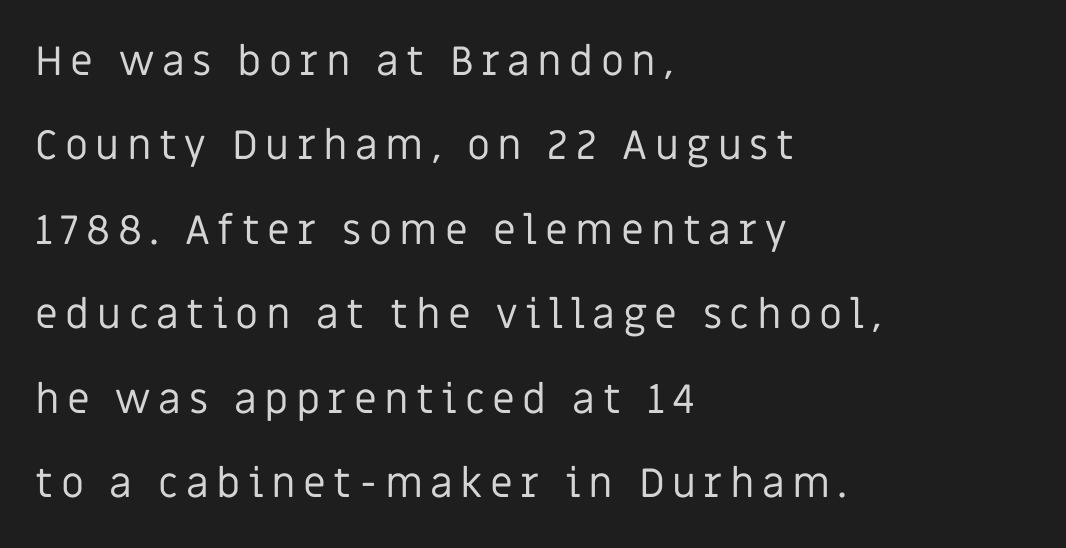
The image shows 41 px regular-weight sans-serif type, upright; set left-aligned, loose line spacing (2.06x), not underlined; low stroke contrast and a large x-height.
